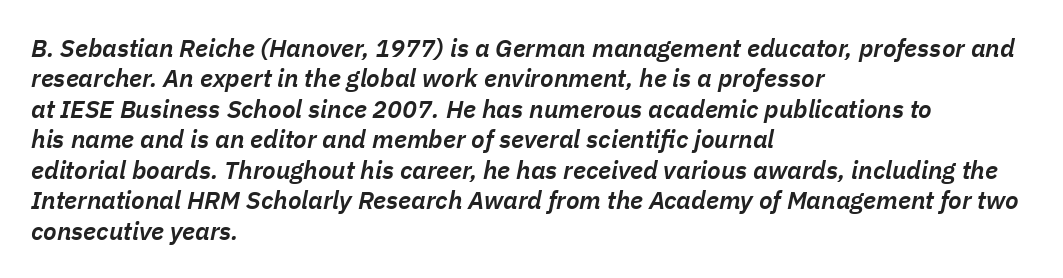
Check the space under the baseline: it is left empty. The rendering anchors every line to the left-hand side. The rendering applies a slant to the glyphs. The letters sit at their default tracking, neither squeezed nor spread.
